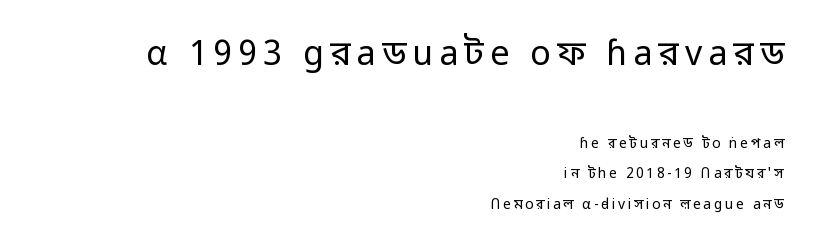
The face used here appears at its bigger size in the upper chunk. No extra ink here — the face is not bold. The characters display no serif detailing; their extremities are plain. A roman cut, with each character standing at attention.
